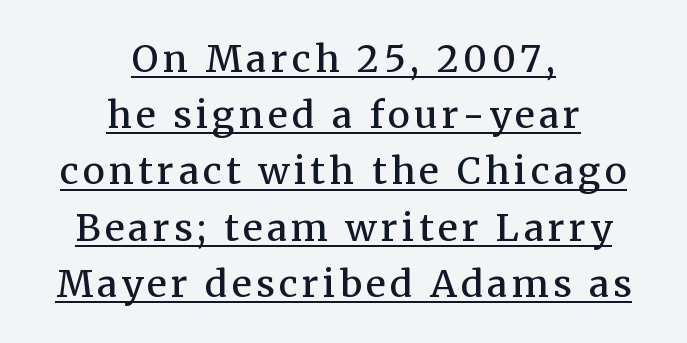
A typesetter would call this proportional, since set widths differ per character. I'd describe the lettering as semibold — firm but not a full bold. Is the block centered? Yes — each line is placed symmetrically about the middle. A roman cut, with each character standing at attention. Underline: present. The block of text has a typical density, with ordinary space between rows.
